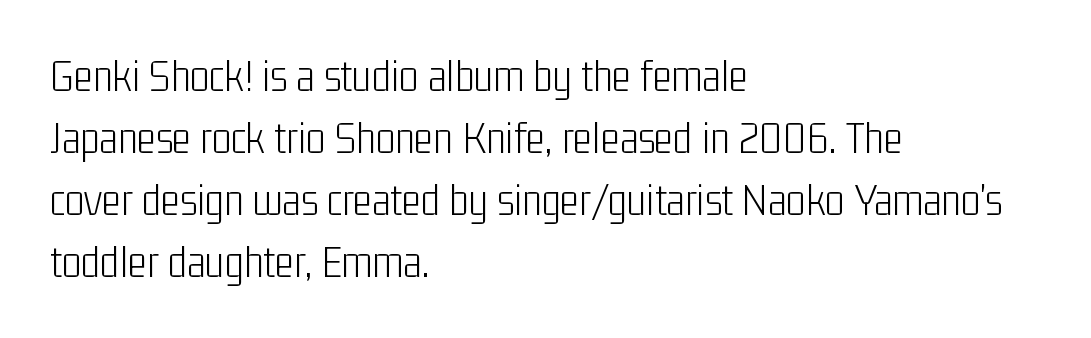
Q: Is the text bold? A: No.
Q: Is the text italic (slanted)? A: No, it is upright.
Q: Is the typeface a serif or a sans-serif typeface? A: Sans-serif.
Q: Is the text underlined? A: No.
Q: How is the paragraph aligned? A: Left-aligned.
Q: Is the spacing between letters normal or unusually wide? A: Normal.
Q: Is the spacing between lines tight, normal or loose? A: Normal.
Q: Width (condensed, normal, or wide)? A: Condensed.
Q: Stroke contrast? A: Low.
Q: x-height? A: Medium.
Q: Monospaced? A: No.
